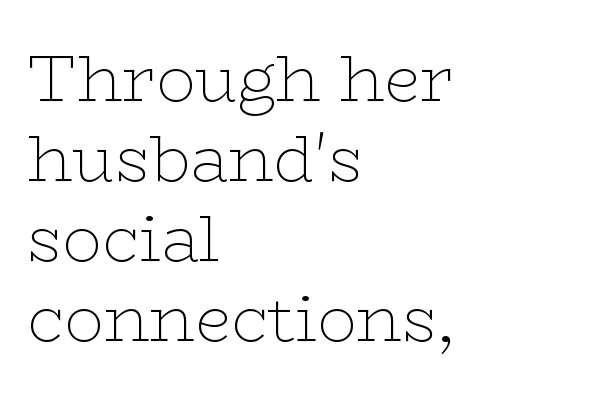
{"serif": "yes", "italic": "no", "bold": "no", "weight": "thin", "width": "wide", "stroke_contrast": "low", "x_height": "medium", "monospaced": "no", "underline": "no", "align": "left", "line_spacing_ratio": 1.23, "letter_spacing": "normal", "letter_spacing_em": 0.0, "glyph_px": 65}
